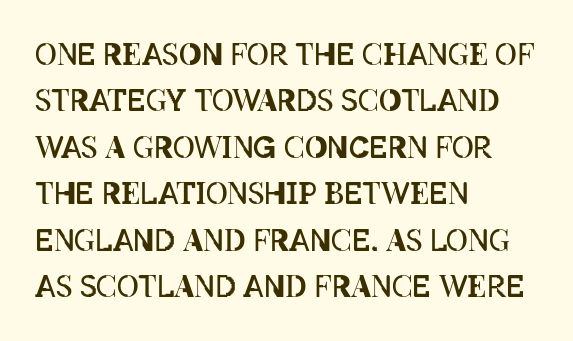
{"italic": "no", "bold": "no", "weight": "regular", "width": "condensed", "stroke_contrast": "low", "x_height": "large", "monospaced": "no", "underline": "no", "align": "left", "line_spacing": "normal", "line_spacing_ratio": 1.55, "letter_spacing": "normal", "letter_spacing_em": 0.0, "glyph_px": 30}
